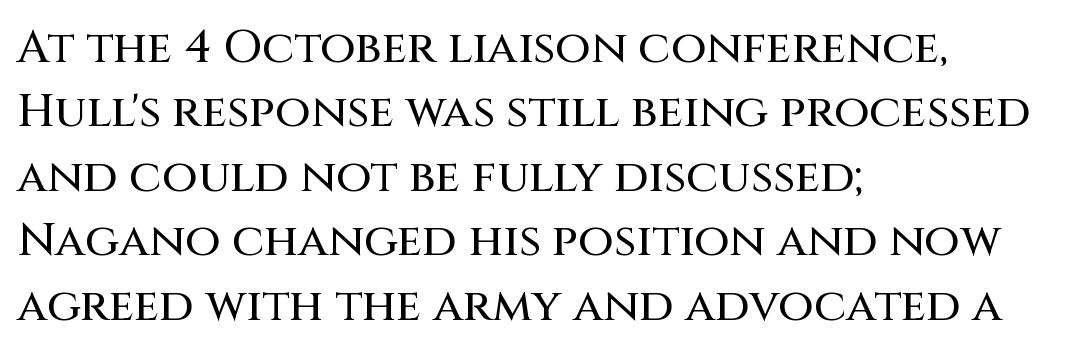
The image shows 46 px sans-serif type, upright; set left-aligned, normal line spacing (1.4x), normal letter spacing, not underlined; medium stroke contrast and a large x-height.
